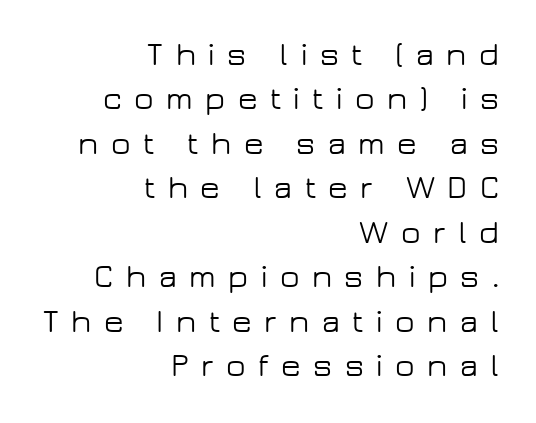
The rendering uses natural spacing where letterforms have individual widths. Tracking value appears strongly positive — letters spread wide. Whoever set this chose a conventional vertical rhythm. A sans-serif font was chosen for this passage. Reading down the block, your eye finds every line finishing at a fixed right position.
